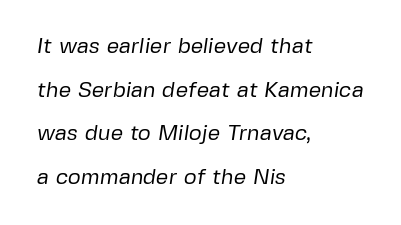
{"bold": "no", "underline": "no", "align": "left", "line_spacing": "loose", "line_spacing_ratio": 1.98, "letter_spacing": "normal", "letter_spacing_em": 0.0, "glyph_px": 22}
